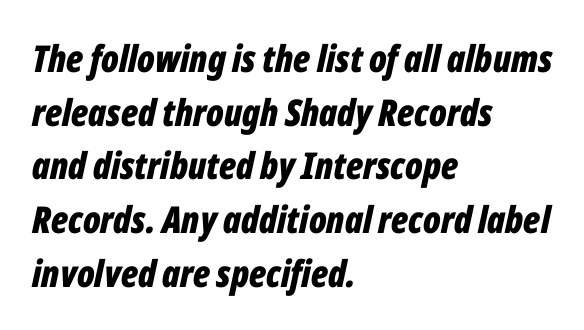
Q: Is the text bold? A: Yes.
Q: Is the text italic (slanted)? A: Yes, it leans right by about 12 degrees.
Q: Is the text underlined? A: No.
Q: How is the paragraph aligned? A: Left-aligned.
Q: Is the spacing between letters normal or unusually wide? A: Normal.
Q: Is the spacing between lines tight, normal or loose? A: Normal.
Q: Width (condensed, normal, or wide)? A: Condensed.
Q: Stroke contrast? A: Low.
Q: x-height? A: Medium.
Q: Monospaced? A: No.
